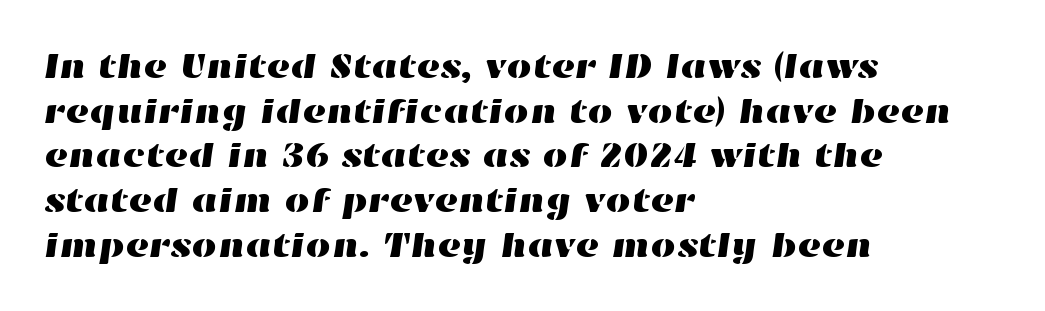
This sample has the flowing, uneven cadence of proportional lettering. The lines in this sample share a left origin and differ only in where they stop. Tracking here is standard; glyphs follow each other at the usual distance. The baseline area is clear.
